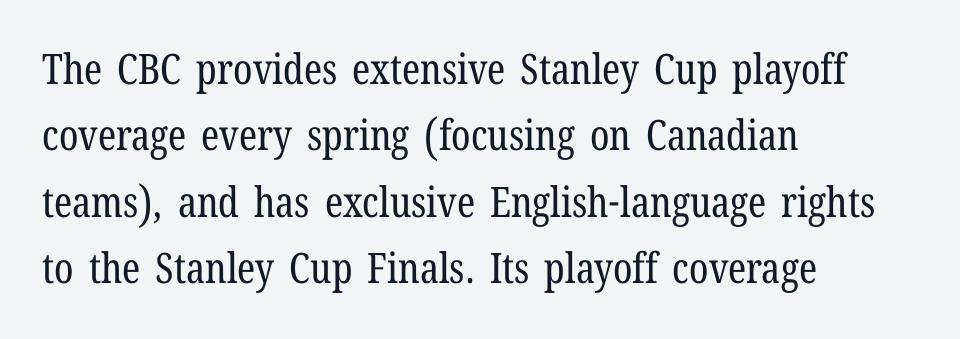
{"serif": "yes", "italic": "no", "bold": "no", "weight": "regular", "width": "condensed", "stroke_contrast": "low", "x_height": "medium", "monospaced": "no", "underline": "no", "align": "left", "line_spacing": "normal", "line_spacing_ratio": 1.58, "letter_spacing": "normal", "letter_spacing_em": 0.0, "glyph_px": 42}
